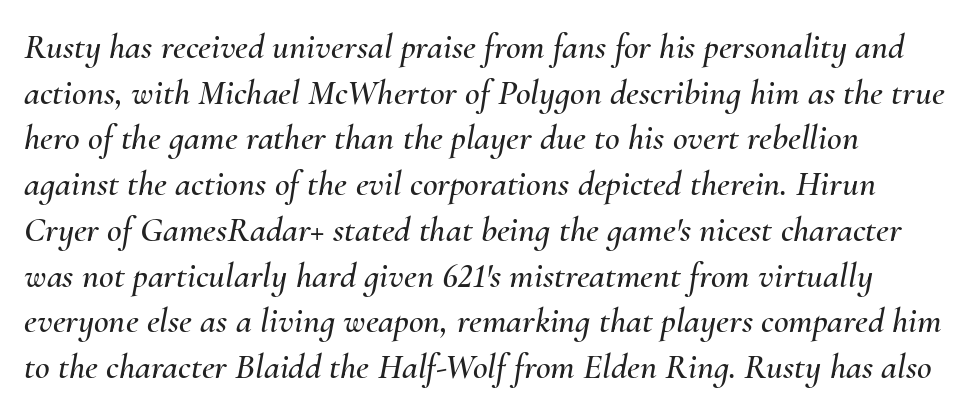
Q: Is the text italic (slanted)? A: Yes, it leans right by about 10 degrees.
Q: Is the text underlined? A: No.
Q: Is the spacing between letters normal or unusually wide? A: Normal.
Q: Is the spacing between lines tight, normal or loose? A: Normal.
Q: Width (condensed, normal, or wide)? A: Normal.
Q: Stroke contrast? A: Medium.
Q: x-height? A: Small.
Q: Monospaced? A: No.
